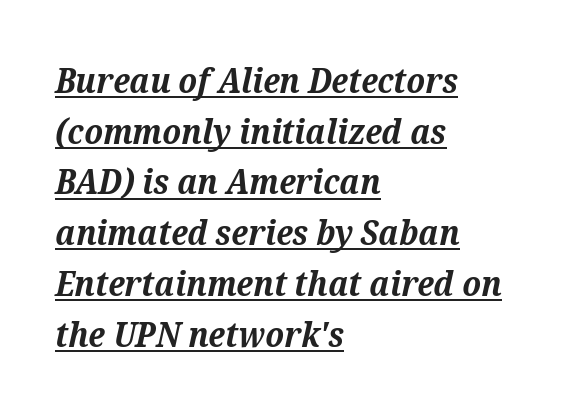
Spacing verdict: proportional, widths tailored to each character. Between one letter and the next there's only the usual sliver of space. One-word summary of the alignment: left. Is there much room between lines? A standard amount, neither cramped nor airy. Every word sits above its own underline. The typeface chosen for these lines features serifs.
